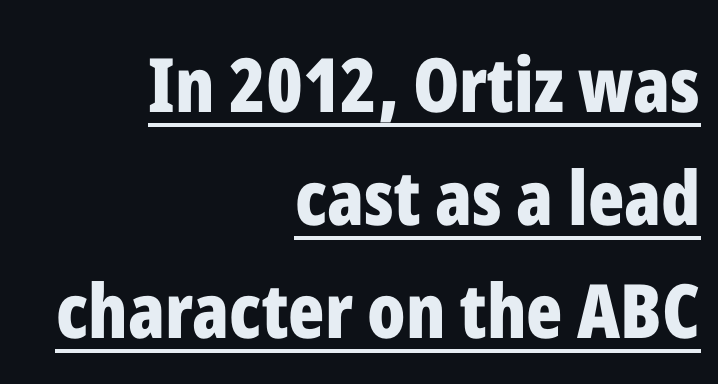
The image shows 75 px bold, condensed sans-serif type, upright; set right-aligned, normal line spacing (1.51x), normal letter spacing, underlined; low stroke contrast and a medium x-height.
